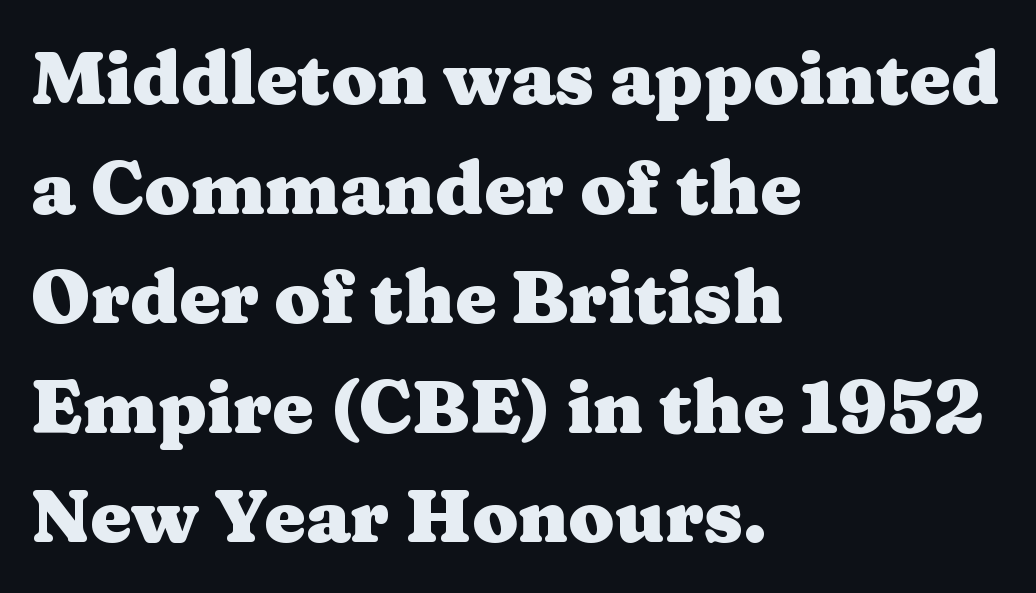
Default kerning and tracking; the words read as compact shapes. Does the copy run flush right? No — it runs flush left. Look at the bottom of the vertical strokes: they flare into serifs here. It's the straight-up-and-down kind of type.
